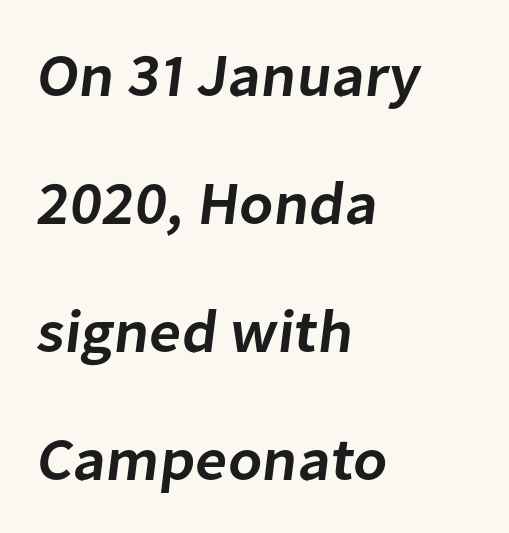
The image shows 61 px semibold sans-serif type; set left-aligned, loose line spacing (2.1x), normal letter spacing, not underlined; low stroke contrast and a medium x-height.
